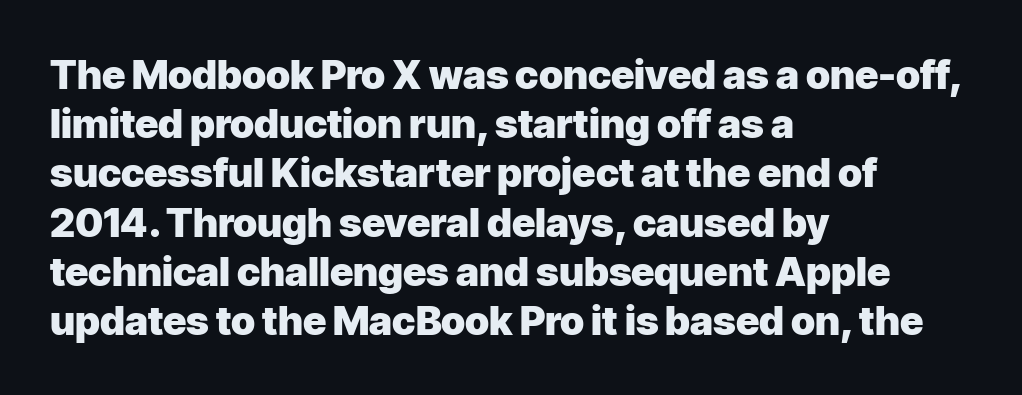
Q: Is the text bold? A: Yes.
Q: Is the text italic (slanted)? A: No, it is upright.
Q: Is the typeface a serif or a sans-serif typeface? A: Sans-serif.
Q: Is the text underlined? A: No.
Q: How is the paragraph aligned? A: Left-aligned.
Q: Is the spacing between letters normal or unusually wide? A: Normal.
Q: Width (condensed, normal, or wide)? A: Normal.
Q: Stroke contrast? A: Low.
Q: x-height? A: Medium.
Q: Monospaced? A: No.
